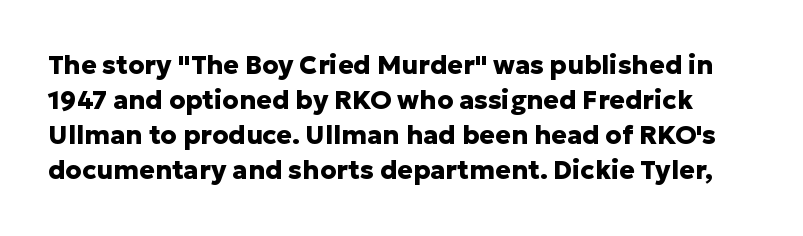
This sample uses an upright cut, with every glyph sitting square on the baseline. The face used here is rendered with its standard letterfit. On the weight axis this lands at bold, roughly 700. Anything drawn beneath the words? Only blank space. Quick note: interline space is typical.
